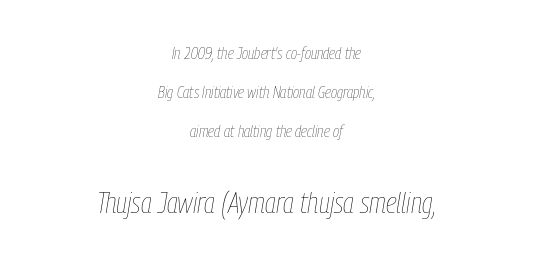
{"italic": "yes", "lean": "right", "slant_degrees": 9, "bold": "no", "weight": "thin", "width": "condensed", "stroke_contrast": "low", "x_height": "medium", "monospaced": "no", "underline": "no", "align": "center", "line_spacing": "loose", "line_spacing_ratio": 2.29, "letter_spacing": "normal", "letter_spacing_em": 0.0, "larger_block": "second", "size_ratio": 1.76, "glyph_px": 30}
